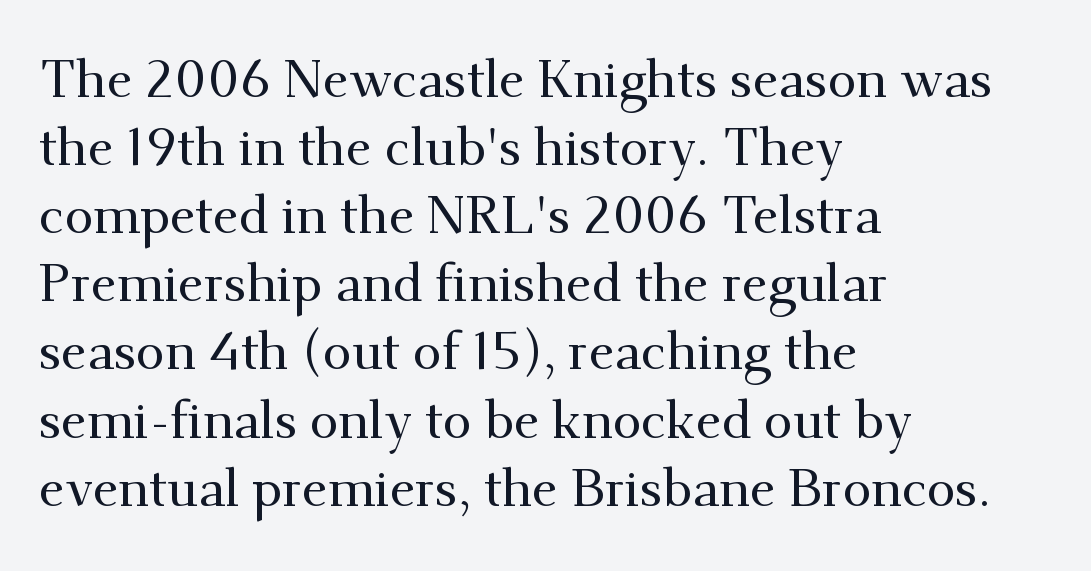
{"serif": "yes", "italic": "no", "width": "normal", "stroke_contrast": "medium", "x_height": "small", "monospaced": "no", "underline": "no", "align": "left", "line_spacing": "normal", "line_spacing_ratio": 1.31, "letter_spacing": "normal", "letter_spacing_em": 0.0, "glyph_px": 52}
